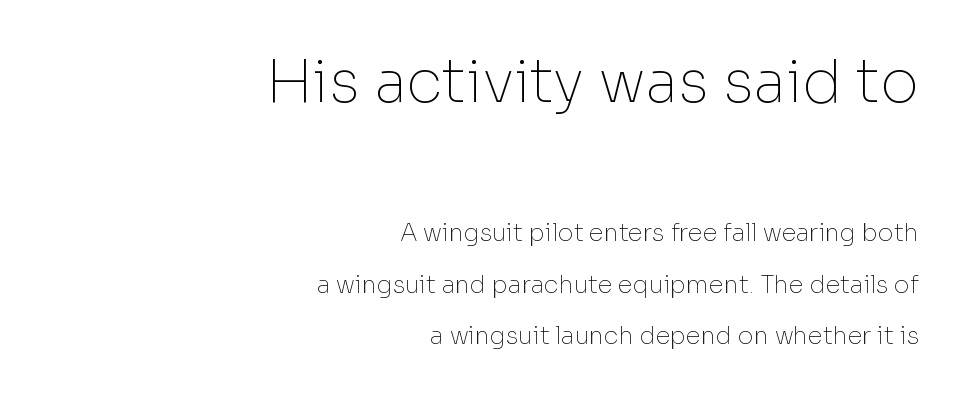
{"serif": "no", "italic": "no", "bold": "no", "weight": "thin", "width": "normal", "stroke_contrast": "low", "x_height": "medium", "monospaced": "no", "underline": "no", "align": "right", "line_spacing": "loose", "line_spacing_ratio": 2.14, "letter_spacing": "normal", "letter_spacing_em": 0.0, "larger_block": "first", "size_ratio": 2.46, "glyph_px": 59}
